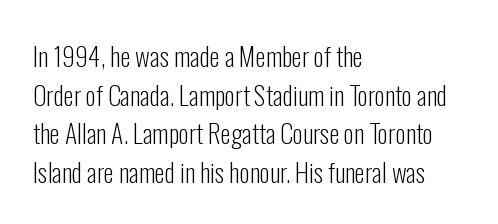
The image shows 26 px text type, upright; set left-aligned, normal line spacing (1.49x), normal letter spacing, not underlined.
